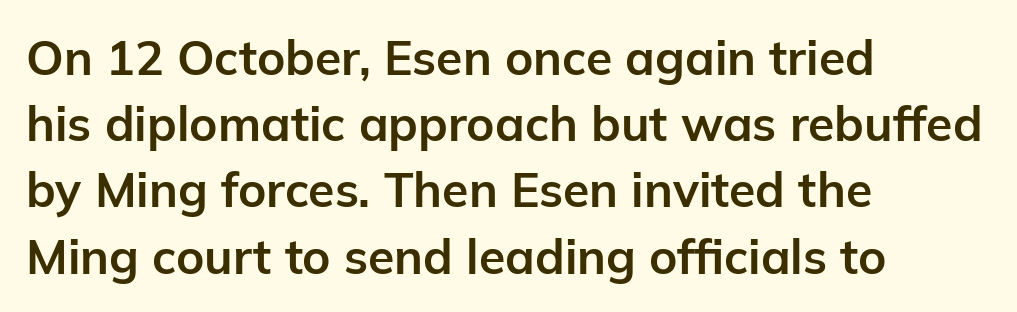
{"serif": "no", "italic": "no", "bold": "yes", "weight": "bold", "width": "normal", "stroke_contrast": "low", "x_height": "medium", "monospaced": "no", "underline": "no", "align": "left", "line_spacing": "normal", "line_spacing_ratio": 1.38, "letter_spacing": "normal", "letter_spacing_em": 0.0, "glyph_px": 48}
